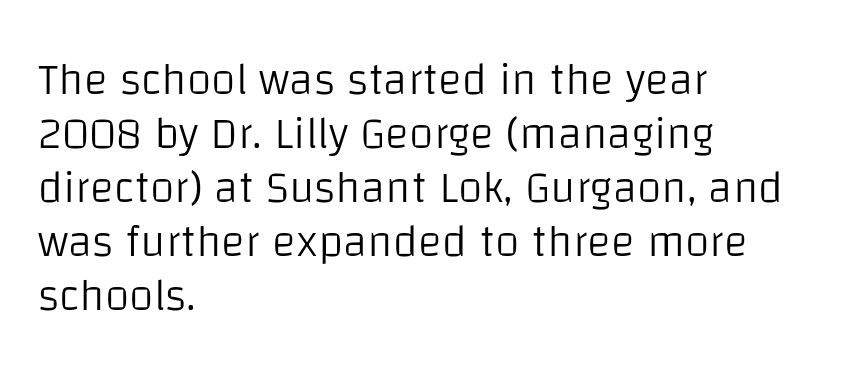
A bare baseline throughout the passage. Do the letters lean? They stand straight. The font sits on the lighter half of the weight spectrum, regular included. The rendering anchors every line to the left-hand side. You could not count columns in this text — the font is proportionally spaced.
